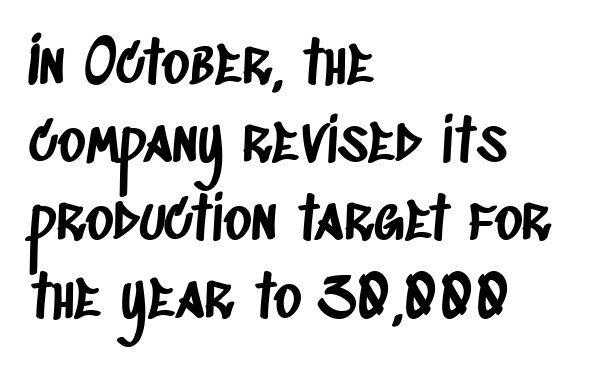
Q: Is the typeface a serif or a sans-serif typeface? A: Sans-serif.
Q: Is the text underlined? A: No.
Q: How is the paragraph aligned? A: Left-aligned.
Q: Is the spacing between letters normal or unusually wide? A: Normal.
Q: Is the spacing between lines tight, normal or loose? A: Normal.
Q: Width (condensed, normal, or wide)? A: Condensed.
Q: Stroke contrast? A: Low.
Q: x-height? A: Large.
Q: Monospaced? A: No.
